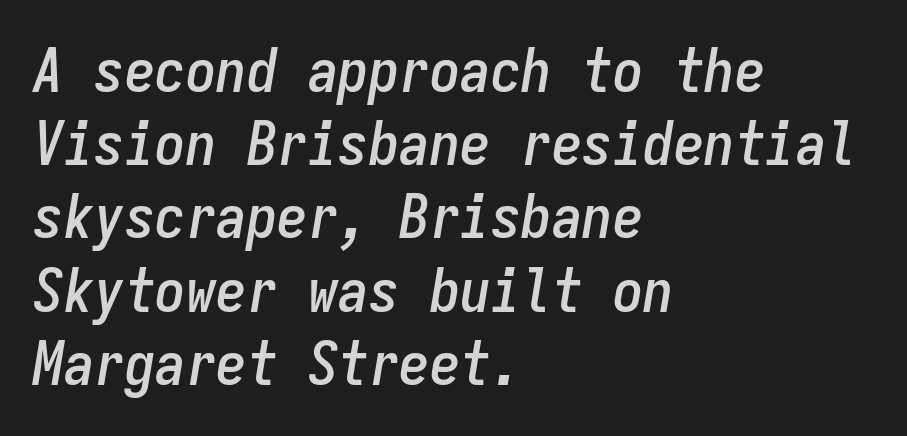
{"italic": "yes", "lean": "right", "slant_degrees": 9, "width": "condensed", "stroke_contrast": "low", "x_height": "medium", "monospaced": "yes", "underline": "no", "align": "left", "line_spacing_ratio": 1.2, "letter_spacing": "normal", "letter_spacing_em": 0.0, "glyph_px": 61}
